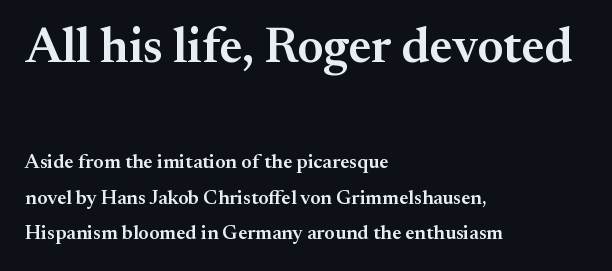
{"serif": "yes", "italic": "no", "bold": "semi", "weight": "semibold", "width": "normal", "stroke_contrast": "medium", "x_height": "small", "monospaced": "no", "underline": "no", "align": "left", "line_spacing_ratio": 1.77, "letter_spacing": "normal", "letter_spacing_em": 0.0, "larger_block": "first", "size_ratio": 2.5, "glyph_px": 50}
